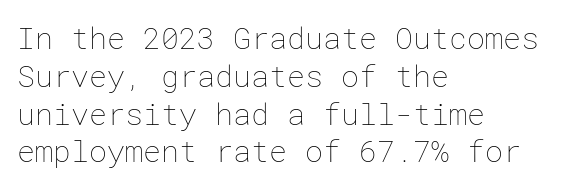
{"italic": "no", "bold": "no", "weight": "thin", "width": "normal", "stroke_contrast": "low", "x_height": "medium", "underline": "no", "align": "left", "line_spacing": "normal", "line_spacing_ratio": 1.26, "letter_spacing": "normal", "letter_spacing_em": 0.0, "glyph_px": 30}
